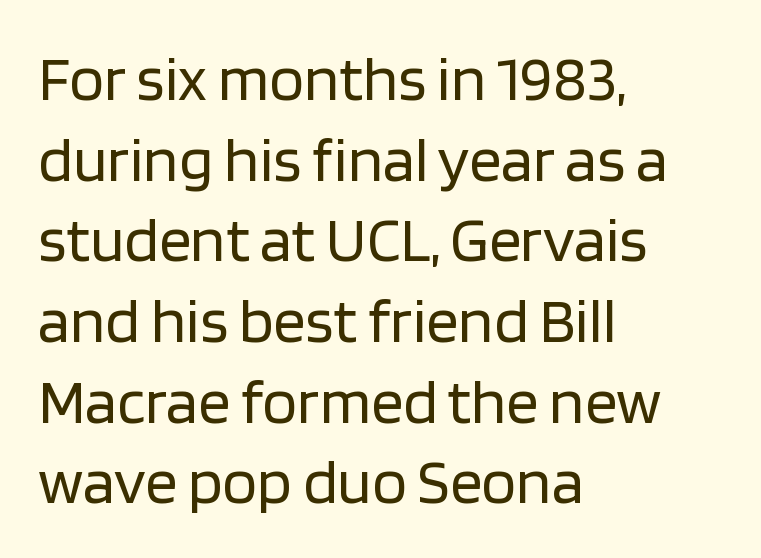
The image shows 64 px regular-weight sans-serif type, upright; set left-aligned, normal line spacing (1.26x), normal letter spacing, not underlined; low stroke contrast and a large x-height.
